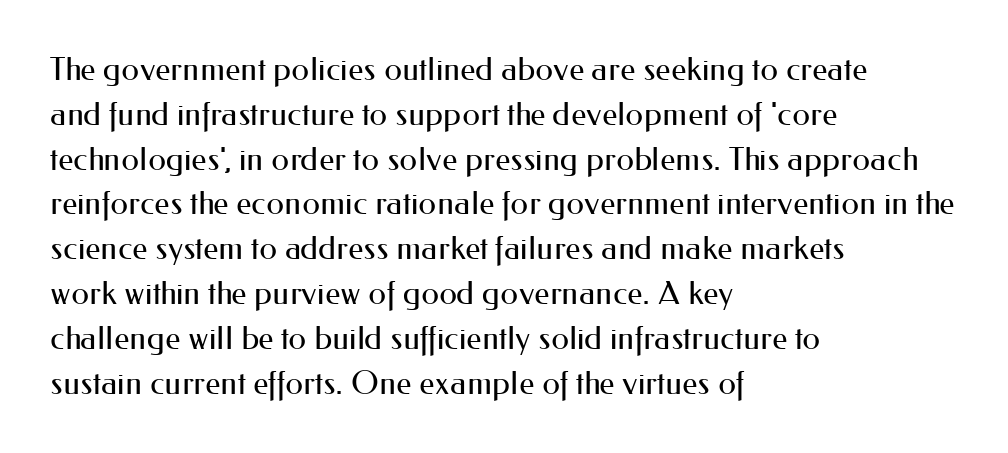
A quiet, ordinary-to-light weight characterises the typeface. Layout note: lines flush left. Varying glyph widths throughout — classic text-font behaviour. Honestly, there is no underline to notice here at all. A typesetter would mark this as roman, not italic.
